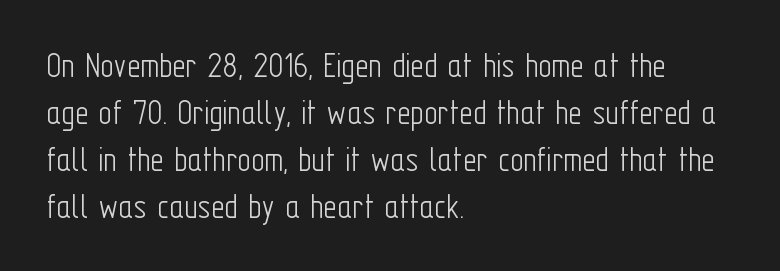
Q: Is the text bold? A: No.
Q: Is the text italic (slanted)? A: No, it is upright.
Q: Is the typeface a serif or a sans-serif typeface? A: Sans-serif.
Q: Is the text underlined? A: No.
Q: How is the paragraph aligned? A: Left-aligned.
Q: Is the spacing between letters normal or unusually wide? A: Normal.
Q: Is the spacing between lines tight, normal or loose? A: Normal.
Q: Width (condensed, normal, or wide)? A: Condensed.
Q: Stroke contrast? A: Low.
Q: x-height? A: Medium.
Q: Monospaced? A: No.
